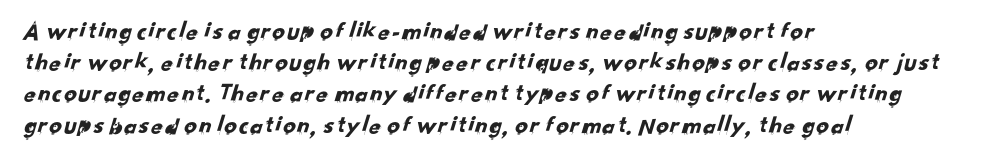
Successive baselines arrive at the customary interval. Honestly, there is no underline to notice here at all. Alignment: flush left. Letter spacing: default.
